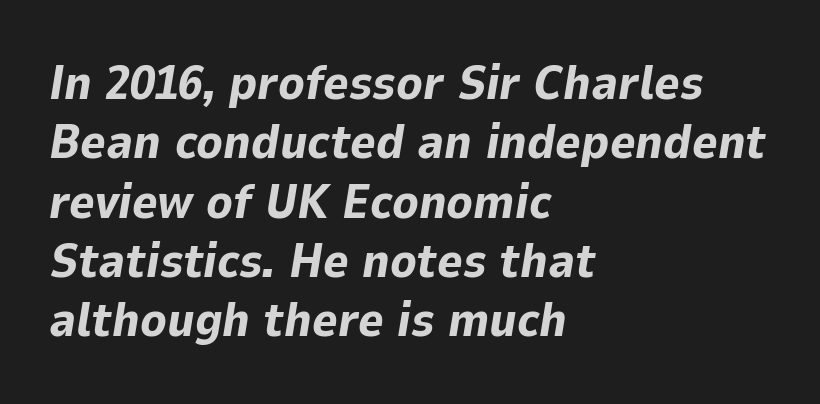
Q: Is the text bold? A: Yes.
Q: Is the text italic (slanted)? A: Yes, it leans right by about 9 degrees.
Q: Is the text underlined? A: No.
Q: How is the paragraph aligned? A: Left-aligned.
Q: Is the spacing between letters normal or unusually wide? A: Normal.
Q: Width (condensed, normal, or wide)? A: Normal.
Q: Stroke contrast? A: Low.
Q: x-height? A: Medium.
Q: Monospaced? A: No.
